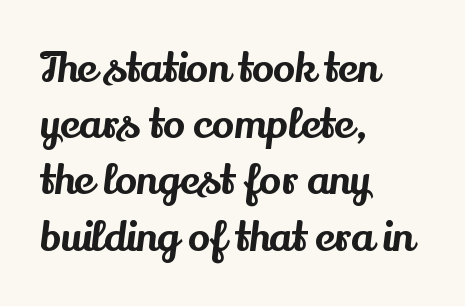
Serif or sans? Serif — the stroke terminals have little feet. Line starts are locked; line ends wander. Do the characters align in a grid? No, the font is proportional. The lines sit at an ordinary, default distance from one another. Quick note: underline off.
